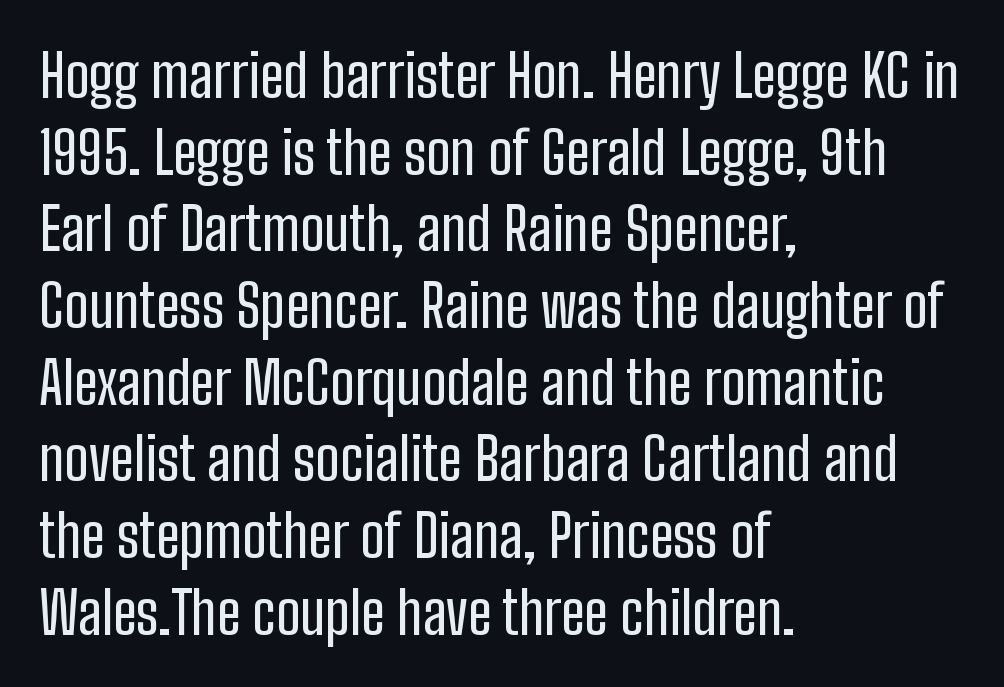
Vertically, the passage feels balanced, rows spaced as you'd expect. Proportional: the letters do not fall into vertical columns. This is the regular roman posture of the typeface. Check where the strokes stop: nothing finishes them off — pure sans. Each line starts at the same left margin while the right side varies.
